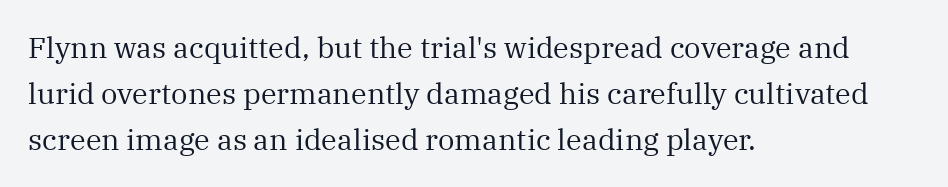
Q: Is the text bold? A: No.
Q: Is the text italic (slanted)? A: No, it is upright.
Q: Is the typeface a serif or a sans-serif typeface? A: Serif.
Q: Is the text underlined? A: No.
Q: How is the paragraph aligned? A: Left-aligned.
Q: Is the spacing between letters normal or unusually wide? A: Normal.
Q: Is the spacing between lines tight, normal or loose? A: Normal.
Q: Width (condensed, normal, or wide)? A: Normal.
Q: Stroke contrast? A: Medium.
Q: x-height? A: Medium.
Q: Monospaced? A: No.
